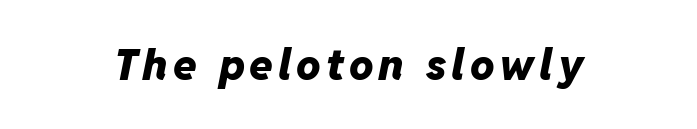
The image shows 43 px heavy type, italic (leaning right); set not underlined; low stroke contrast and a medium x-height.
